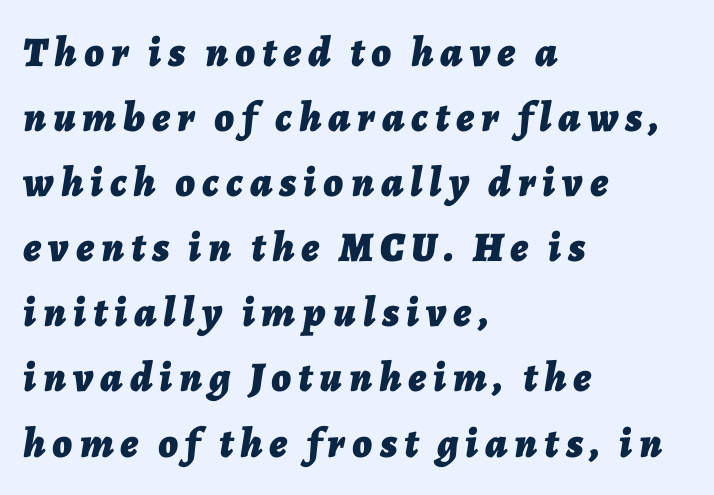
The image shows 42 px bold type, italic (leaning right); set left-aligned, normal line spacing (1.55x), not underlined; low stroke contrast and a medium x-height.
